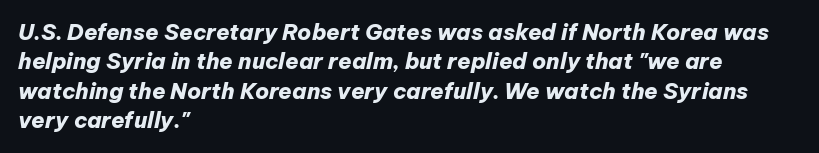
The image shows 22 px bold type, italic (leaning right); set left-aligned, normal line spacing (1.34x), normal letter spacing, not underlined.
